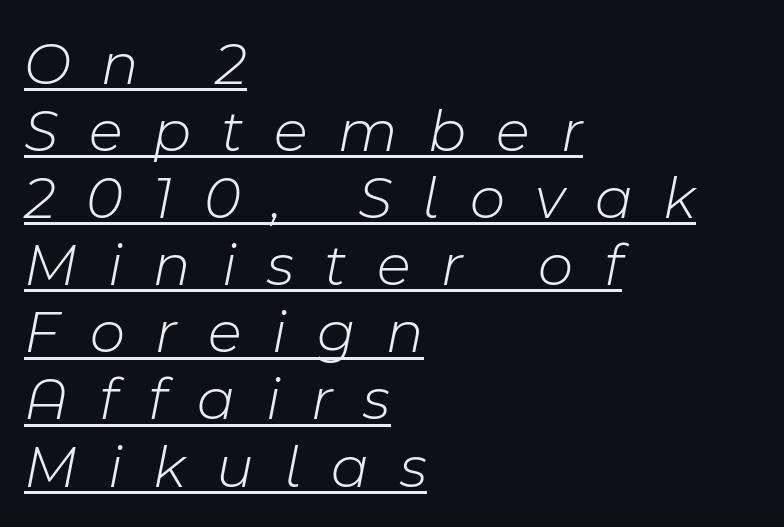
The image shows 61 px light type, italic (leaning right); set left-aligned, tight line spacing (1.1x), unusually wide letter spacing (+0.5 em), underlined; low stroke contrast and a medium x-height.
